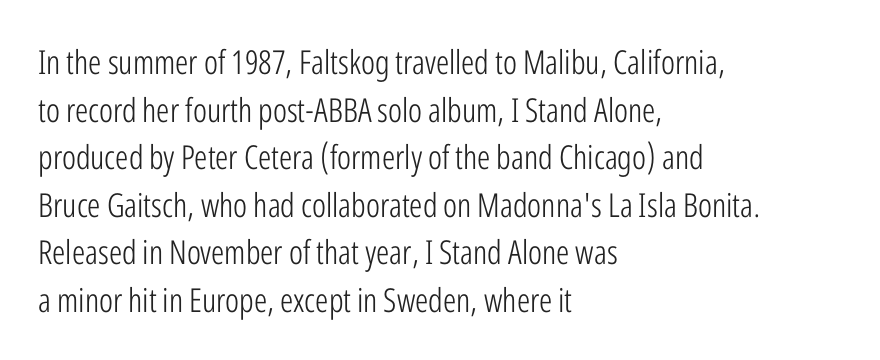
Q: Is the text bold? A: No.
Q: Is the text italic (slanted)? A: No, it is upright.
Q: Is the typeface a serif or a sans-serif typeface? A: Sans-serif.
Q: Is the text underlined? A: No.
Q: How is the paragraph aligned? A: Left-aligned.
Q: Is the spacing between letters normal or unusually wide? A: Normal.
Q: Is the spacing between lines tight, normal or loose? A: Normal.
Q: Width (condensed, normal, or wide)? A: Condensed.
Q: Stroke contrast? A: Low.
Q: x-height? A: Medium.
Q: Monospaced? A: No.
